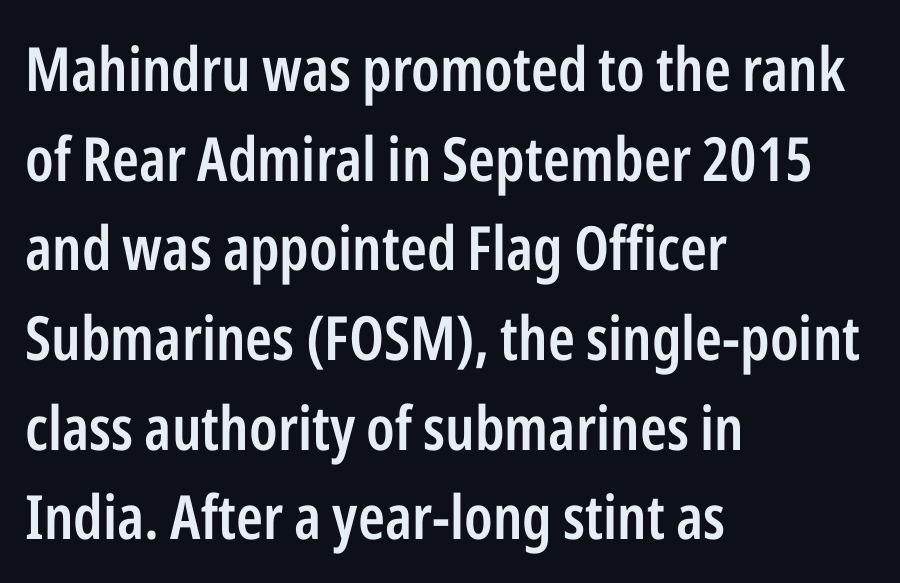
Q: Is the text bold? A: Semi-bold.
Q: Is the text italic (slanted)? A: No, it is upright.
Q: Is the typeface a serif or a sans-serif typeface? A: Sans-serif.
Q: Is the text underlined? A: No.
Q: How is the paragraph aligned? A: Left-aligned.
Q: Is the spacing between letters normal or unusually wide? A: Normal.
Q: Is the spacing between lines tight, normal or loose? A: Normal.
Q: Width (condensed, normal, or wide)? A: Condensed.
Q: Stroke contrast? A: Low.
Q: x-height? A: Medium.
Q: Monospaced? A: No.
